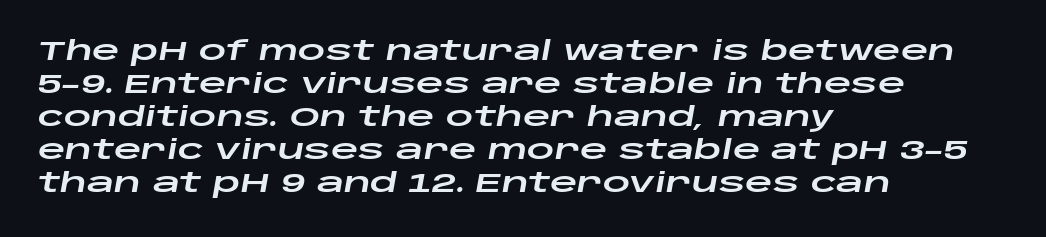
{"italic": "yes", "lean": "right", "slant_degrees": 10, "underline": "no", "align": "left", "line_spacing_ratio": 1.22, "letter_spacing": "normal", "letter_spacing_em": 0.0, "glyph_px": 27}
